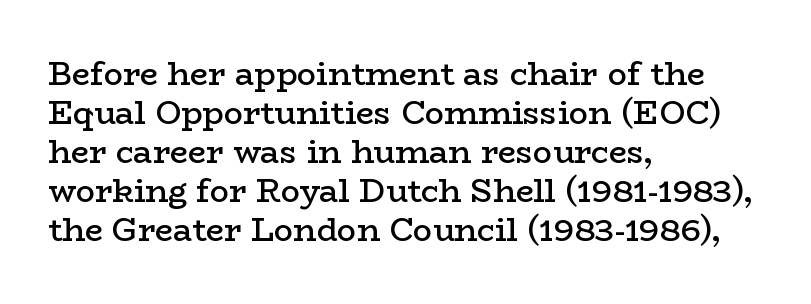
The image shows 32 px semibold, wide serif type, upright; set left-aligned, line spacing 1.22x, normal letter spacing, not underlined; low stroke contrast and a medium x-height.
